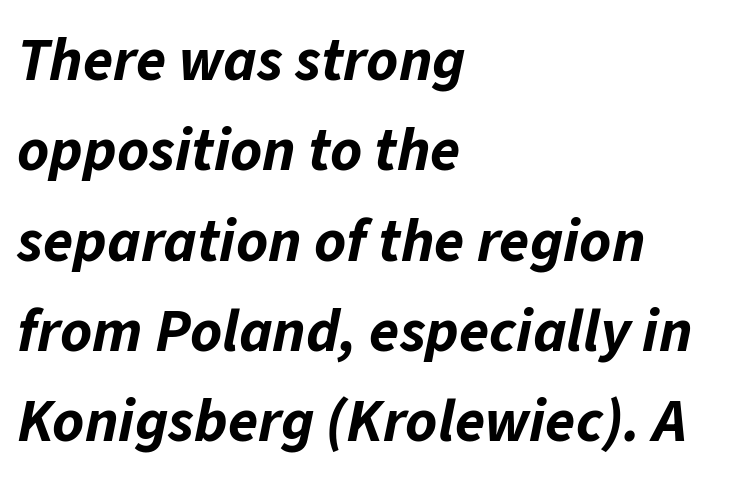
Q: Is the text bold? A: Yes.
Q: Is the text italic (slanted)? A: Yes, it leans right by about 11 degrees.
Q: Is the text underlined? A: No.
Q: How is the paragraph aligned? A: Left-aligned.
Q: Is the spacing between letters normal or unusually wide? A: Normal.
Q: Is the spacing between lines tight, normal or loose? A: Normal.
Q: Width (condensed, normal, or wide)? A: Normal.
Q: Stroke contrast? A: Low.
Q: x-height? A: Medium.
Q: Monospaced? A: No.
